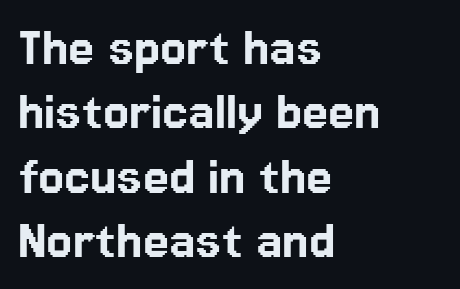
The image shows 59 px sans-serif type, upright; set left-aligned, tight line spacing (1.09x), normal letter spacing, not underlined; low stroke contrast and a medium x-height.
